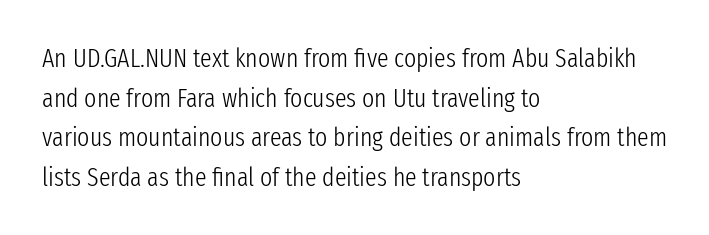
Q: Is the text bold? A: No.
Q: Is the text italic (slanted)? A: No, it is upright.
Q: Is the text underlined? A: No.
Q: How is the paragraph aligned? A: Left-aligned.
Q: Is the spacing between letters normal or unusually wide? A: Normal.
Q: Is the spacing between lines tight, normal or loose? A: Normal.
